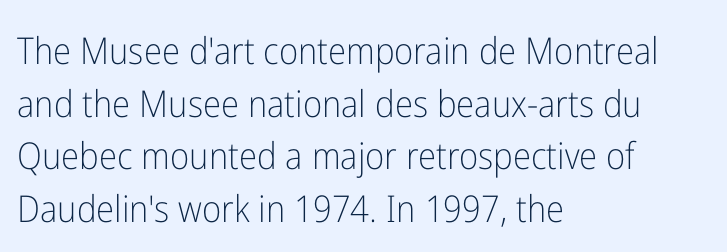
{"serif": "no", "italic": "no", "bold": "no", "weight": "light", "width": "condensed", "stroke_contrast": "low", "x_height": "medium", "monospaced": "no", "underline": "no", "align": "left", "line_spacing": "normal", "line_spacing_ratio": 1.42, "letter_spacing": "normal", "letter_spacing_em": 0.0, "glyph_px": 37}
